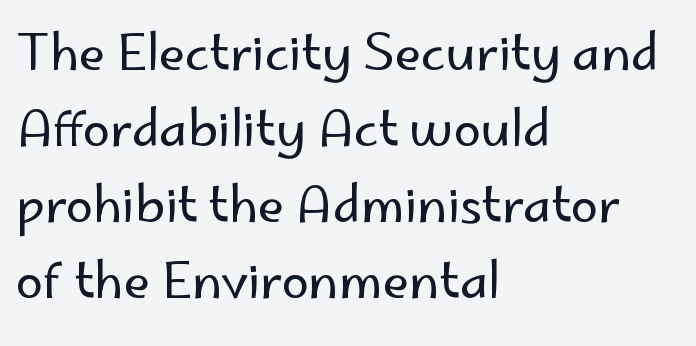
{"serif": "no", "italic": "no", "bold": "no", "weight": "regular", "width": "normal", "stroke_contrast": "low", "x_height": "small", "monospaced": "no", "underline": "no", "align": "left", "line_spacing": "normal", "line_spacing_ratio": 1.55, "letter_spacing": "normal", "letter_spacing_em": 0.0, "glyph_px": 49}
